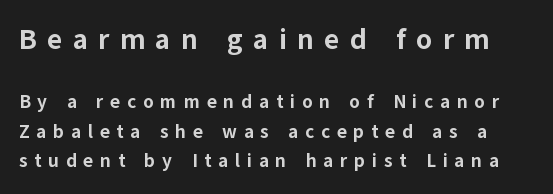
Q: Is the text bold? A: Yes.
Q: Is the text italic (slanted)? A: No, it is upright.
Q: Is the typeface a serif or a sans-serif typeface? A: Sans-serif.
Q: Is the text underlined? A: No.
Q: Is the spacing between letters normal or unusually wide? A: Unusually wide.
Q: Is the spacing between lines tight, normal or loose? A: Normal.
Q: Which block of text is set in a larger size, the first (top) or the second (bottom)? A: The first (top) one.
Q: Width (condensed, normal, or wide)? A: Normal.
Q: Stroke contrast? A: Low.
Q: x-height? A: Medium.
Q: Monospaced? A: No.
